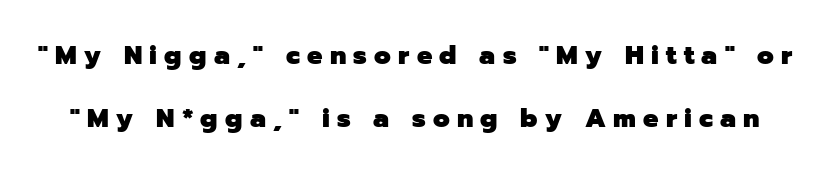
The image shows 27 px bold type, upright; set loose line spacing (2.35x), unusually wide letter spacing (+0.27 em), not underlined.
